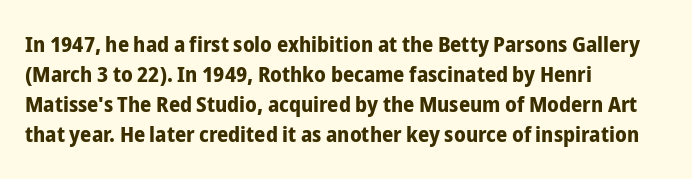
The image shows 22 px bold type, upright; set left-aligned, normal line spacing (1.37x), normal letter spacing, not underlined.
